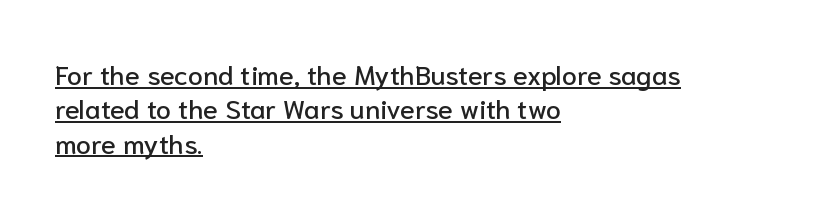
Q: Is the text italic (slanted)? A: No, it is upright.
Q: Is the text underlined? A: Yes.
Q: How is the paragraph aligned? A: Left-aligned.
Q: Is the spacing between letters normal or unusually wide? A: Normal.
Q: Is the spacing between lines tight, normal or loose? A: Normal.
